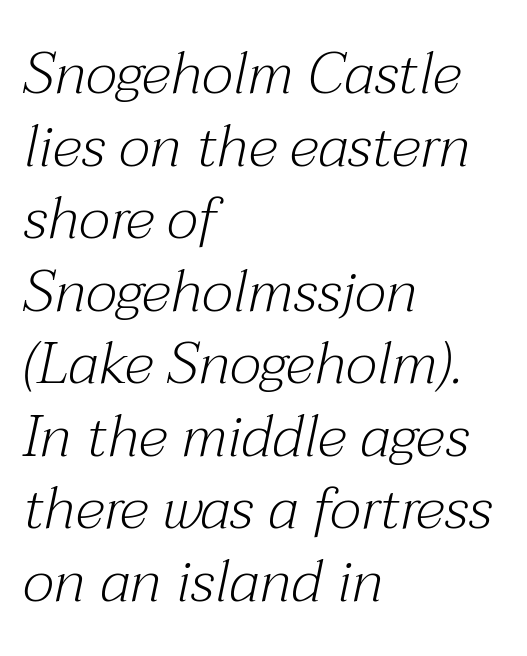
Q: Is the text bold? A: No.
Q: Is the text italic (slanted)? A: Yes, it leans right by about 12 degrees.
Q: Is the typeface a serif or a sans-serif typeface? A: Serif.
Q: Is the text underlined? A: No.
Q: How is the paragraph aligned? A: Left-aligned.
Q: Is the spacing between letters normal or unusually wide? A: Normal.
Q: Width (condensed, normal, or wide)? A: Normal.
Q: Stroke contrast? A: Medium.
Q: x-height? A: Medium.
Q: Monospaced? A: No.
